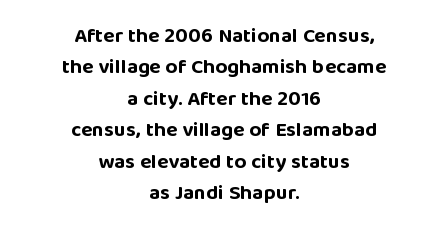
Q: Is the text bold? A: Yes.
Q: Is the text italic (slanted)? A: No, it is upright.
Q: Is the text underlined? A: No.
Q: How is the paragraph aligned? A: Centered.
Q: Is the spacing between letters normal or unusually wide? A: Normal.
Q: Is the spacing between lines tight, normal or loose? A: Normal.
